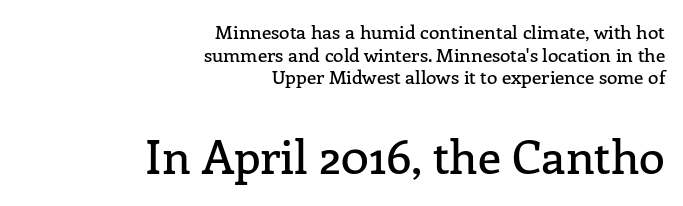
{"serif": "yes", "italic": "no", "width": "normal", "stroke_contrast": "low", "x_height": "medium", "monospaced": "no", "underline": "no", "align": "right", "line_spacing_ratio": 1.19, "letter_spacing": "normal", "letter_spacing_em": 0.0, "larger_block": "second", "size_ratio": 2.47, "glyph_px": 47}
